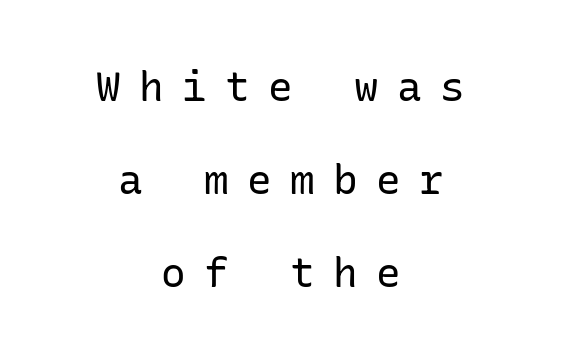
The image shows 41 px regular-weight sans-serif type, upright; set centered, loose line spacing (2.27x), unusually wide letter spacing (+0.45 em), not underlined; low stroke contrast and a medium x-height.
